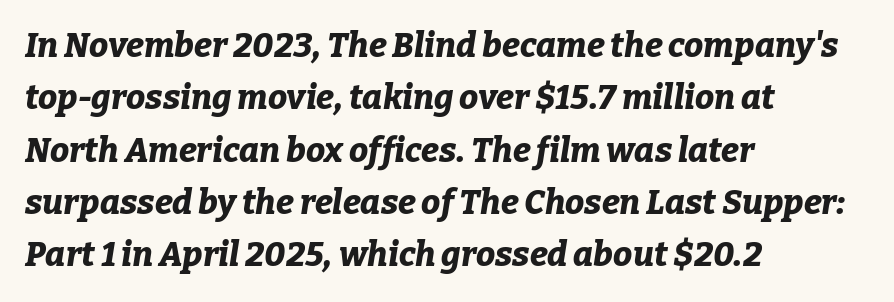
{"italic": "yes", "lean": "right", "slant_degrees": 9, "bold": "yes", "weight": "bold", "width": "normal", "stroke_contrast": "low", "x_height": "medium", "monospaced": "no", "underline": "no", "align": "left", "line_spacing": "normal", "line_spacing_ratio": 1.54, "letter_spacing": "normal", "letter_spacing_em": 0.0, "glyph_px": 34}
